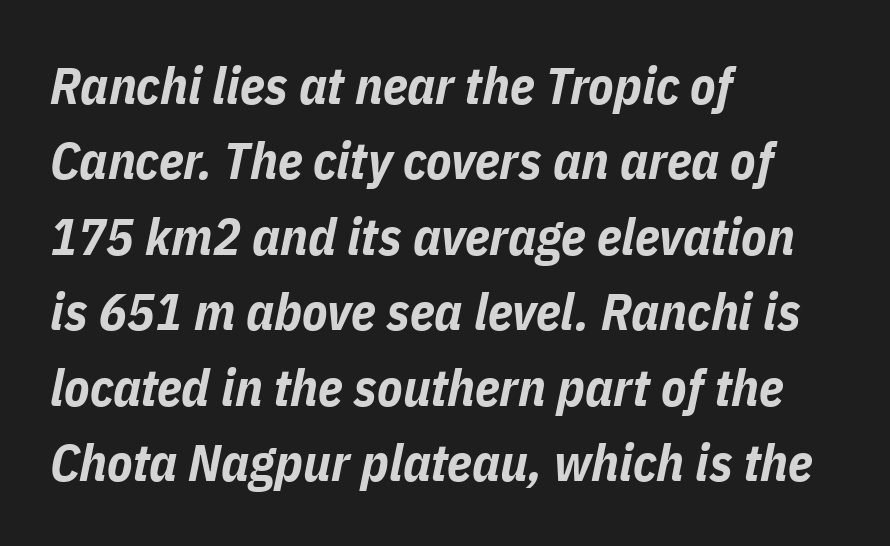
Q: Is the text bold? A: Yes.
Q: Is the text italic (slanted)? A: Yes, it leans right by about 11 degrees.
Q: Is the text underlined? A: No.
Q: How is the paragraph aligned? A: Left-aligned.
Q: Is the spacing between letters normal or unusually wide? A: Normal.
Q: Is the spacing between lines tight, normal or loose? A: Normal.
Q: Width (condensed, normal, or wide)? A: Condensed.
Q: Stroke contrast? A: Low.
Q: x-height? A: Medium.
Q: Monospaced? A: No.
